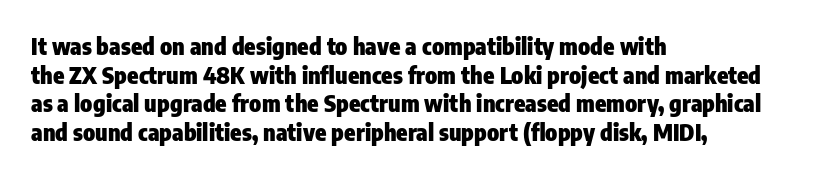
The image shows 23 px bold type, upright; set left-aligned, normal line spacing (1.25x), normal letter spacing, not underlined.
